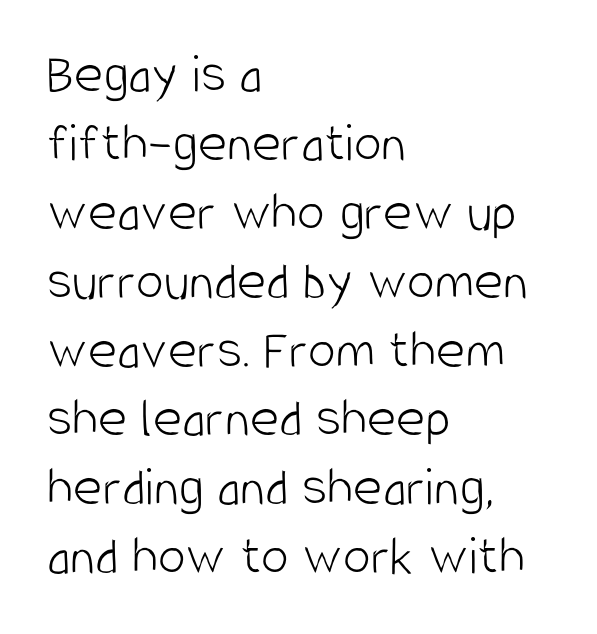
The typesetter chose a ragged-right arrangement here. This sample uses plain, unmodified letter spacing. Notice how the stems are strictly vertical — no italics here. Descenders hang freely into open space. This rendering employs a face without finishing strokes, i.e., a sans-serif.
